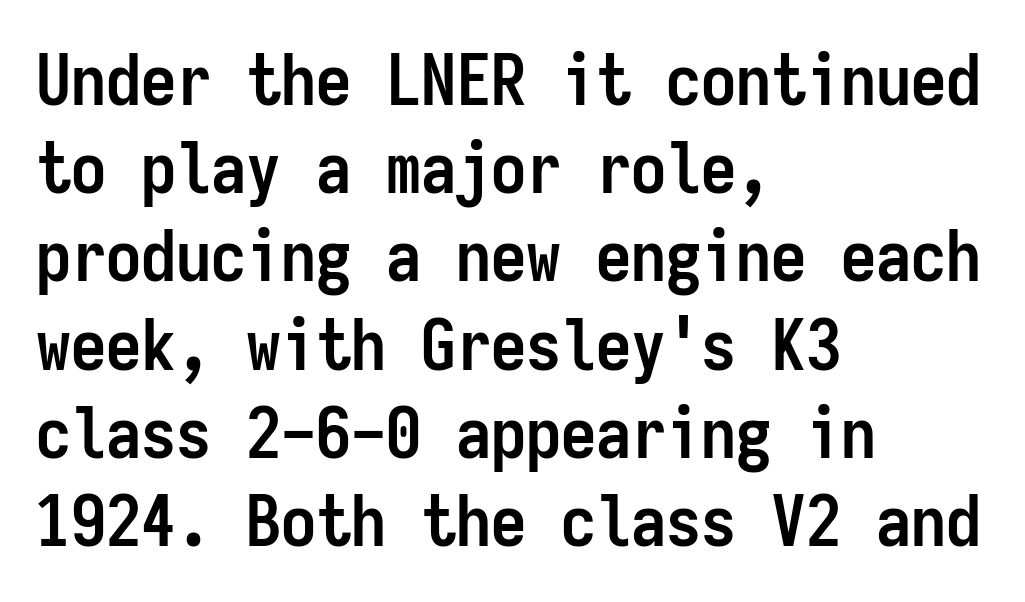
The image shows 70 px semibold, condensed sans-serif type, upright, monospaced; set left-aligned, normal line spacing (1.26x), normal letter spacing, not underlined; low stroke contrast and a medium x-height.
